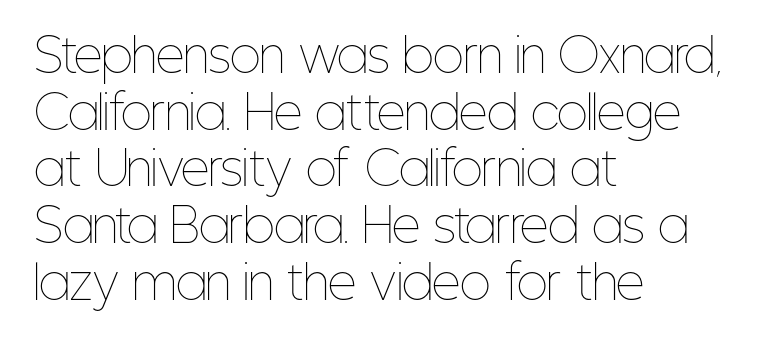
The image shows 45 px thin, condensed type, upright; set left-aligned, normal line spacing (1.26x), normal letter spacing, not underlined; low stroke contrast and a medium x-height.
